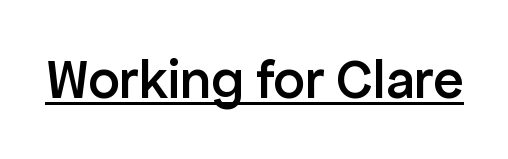
The image shows 56 px semibold sans-serif type, upright; set normal letter spacing, underlined; low stroke contrast and a medium x-height.
